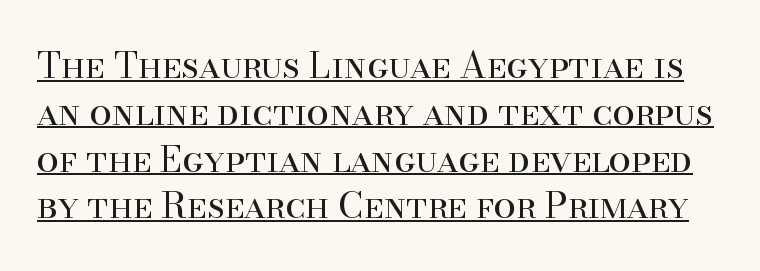
A typesetter would call this proportional, since set widths differ per character. A typesetter would mark this as roman, not italic. Has an underline been added? It has. A typesetter would label this face a serif.
